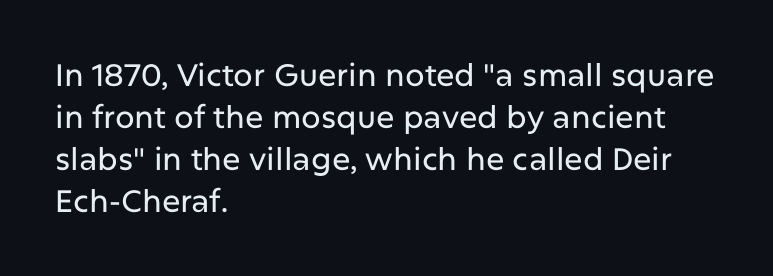
{"serif": "no", "italic": "no", "width": "normal", "stroke_contrast": "low", "x_height": "medium", "monospaced": "no", "underline": "no", "align": "left", "line_spacing": "normal", "line_spacing_ratio": 1.36, "letter_spacing": "normal", "letter_spacing_em": 0.0, "glyph_px": 31}
